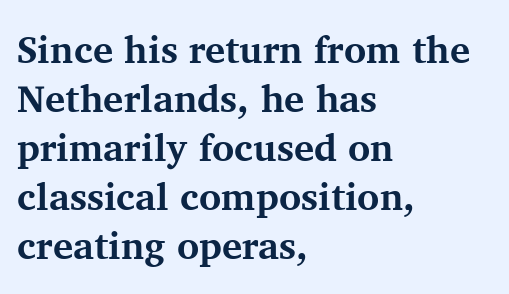
{"serif": "yes", "italic": "no", "bold": "yes", "weight": "bold", "width": "normal", "stroke_contrast": "medium", "x_height": "medium", "monospaced": "no", "underline": "no", "align": "left", "line_spacing": "normal", "line_spacing_ratio": 1.29, "letter_spacing": "normal", "letter_spacing_em": 0.0, "glyph_px": 38}
